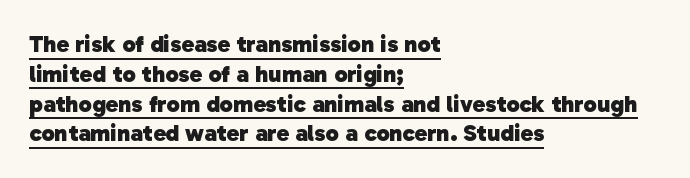
{"bold": "yes", "underline": "yes", "align": "left", "line_spacing_ratio": 1.24, "letter_spacing": "normal", "letter_spacing_em": 0.0, "glyph_px": 24}
